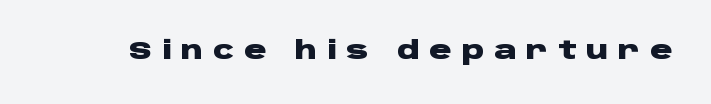
Q: Is the text bold? A: Yes.
Q: Is the text italic (slanted)? A: No, it is upright.
Q: Is the text underlined? A: No.
Q: Is the spacing between letters normal or unusually wide? A: Unusually wide.
